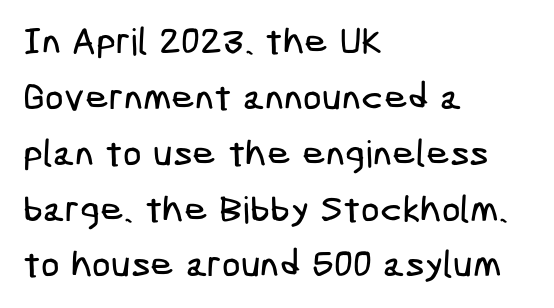
Line spacing here is normal. The glyphs in this specimen are sans serif. Letters rest on an invisible, unmarked baseline. The text block is weighted toward the left margin, trailing off unevenly rightward. The passage shown has conventional tracking throughout.
